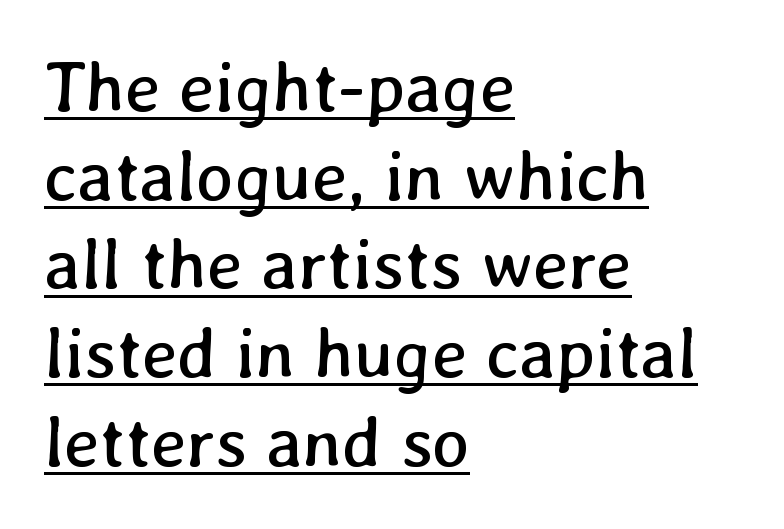
{"bold": "no", "weight": "regular", "width": "normal", "stroke_contrast": "low", "x_height": "medium", "monospaced": "no", "underline": "yes", "align": "left", "line_spacing": "normal", "line_spacing_ratio": 1.25, "letter_spacing": "normal", "letter_spacing_em": 0.0, "glyph_px": 71}
